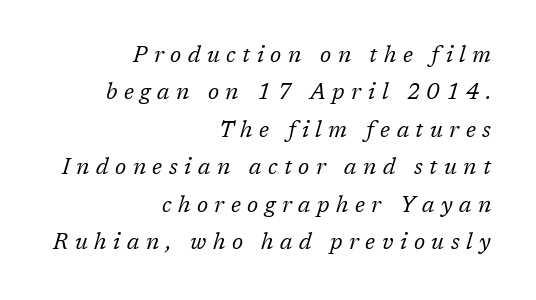
{"italic": "yes", "lean": "right", "slant_degrees": 17, "bold": "no", "underline": "no", "align": "right", "line_spacing": "normal", "line_spacing_ratio": 1.7, "letter_spacing": "wide", "letter_spacing_em": 0.3, "glyph_px": 22}
